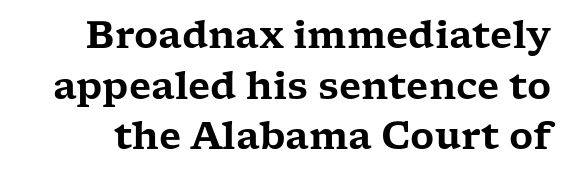
Q: Is the text italic (slanted)? A: No, it is upright.
Q: Is the typeface a serif or a sans-serif typeface? A: Serif.
Q: Is the text underlined? A: No.
Q: Is the spacing between letters normal or unusually wide? A: Normal.
Q: Is the spacing between lines tight, normal or loose? A: Normal.
Q: Width (condensed, normal, or wide)? A: Wide.
Q: Stroke contrast? A: Low.
Q: x-height? A: Medium.
Q: Monospaced? A: No.
